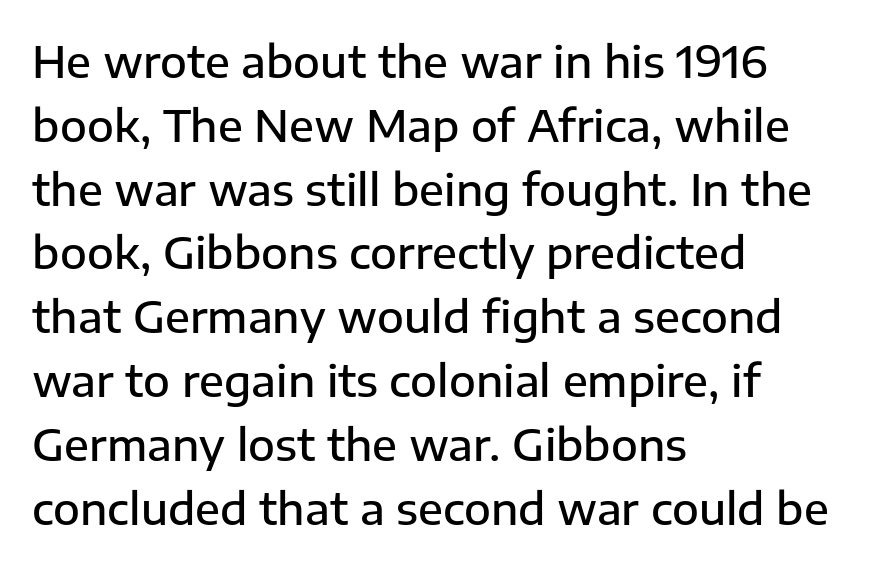
The image shows 44 px semibold sans-serif type, upright; set left-aligned, normal line spacing (1.45x), normal letter spacing, not underlined; low stroke contrast and a medium x-height.
